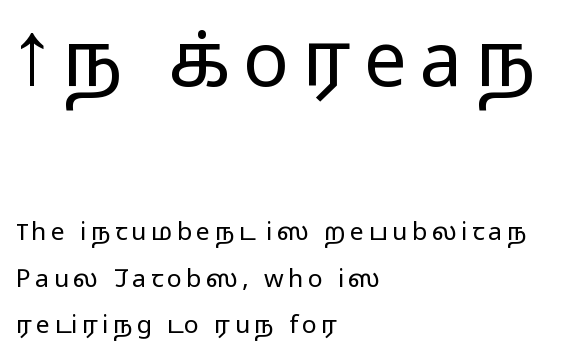
The image shows 76 px light, wide sans-serif type, upright; set left-aligned, line spacing 1.85x, not underlined; the first (top) block is 3.04x larger; low stroke contrast and a medium x-height.
